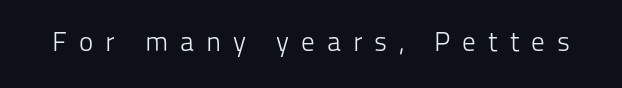
The image shows 27 px text type, upright; set unusually wide letter spacing (+0.44 em), not underlined.
